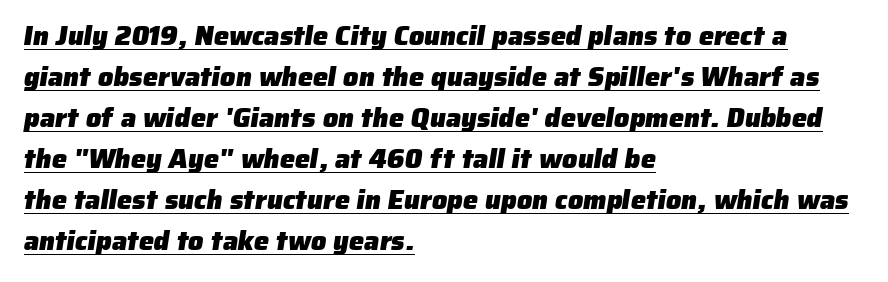
Q: Is the text bold? A: Yes.
Q: Is the text underlined? A: Yes.
Q: How is the paragraph aligned? A: Left-aligned.
Q: Is the spacing between letters normal or unusually wide? A: Normal.
Q: Is the spacing between lines tight, normal or loose? A: Normal.
